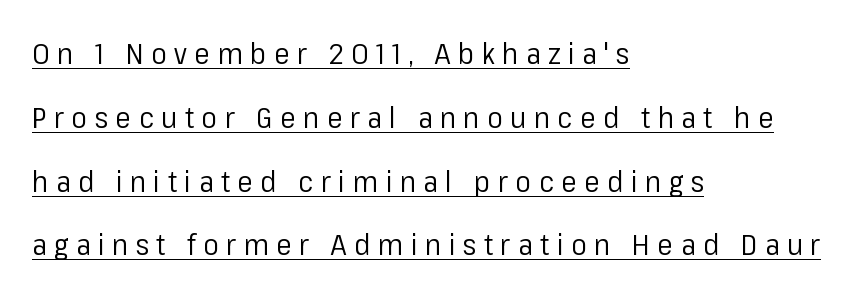
Q: Is the text bold? A: No.
Q: Is the text italic (slanted)? A: No, it is upright.
Q: Is the typeface a serif or a sans-serif typeface? A: Sans-serif.
Q: Is the text underlined? A: Yes.
Q: How is the paragraph aligned? A: Left-aligned.
Q: Is the spacing between letters normal or unusually wide? A: Unusually wide.
Q: Is the spacing between lines tight, normal or loose? A: Loose.
Q: Width (condensed, normal, or wide)? A: Normal.
Q: Stroke contrast? A: Low.
Q: x-height? A: Medium.
Q: Monospaced? A: No.
